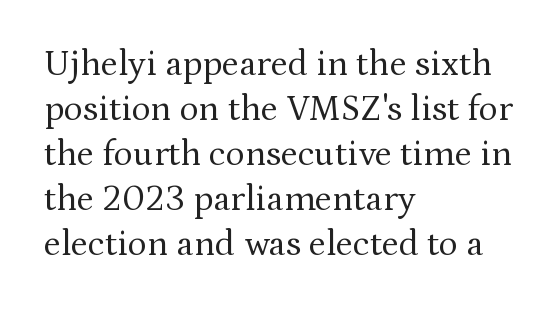
Q: Is the text bold? A: No.
Q: Is the text italic (slanted)? A: No, it is upright.
Q: Is the typeface a serif or a sans-serif typeface? A: Serif.
Q: Is the text underlined? A: No.
Q: How is the paragraph aligned? A: Left-aligned.
Q: Is the spacing between letters normal or unusually wide? A: Normal.
Q: Is the spacing between lines tight, normal or loose? A: Normal.
Q: Width (condensed, normal, or wide)? A: Normal.
Q: Stroke contrast? A: Medium.
Q: x-height? A: Medium.
Q: Monospaced? A: No.
